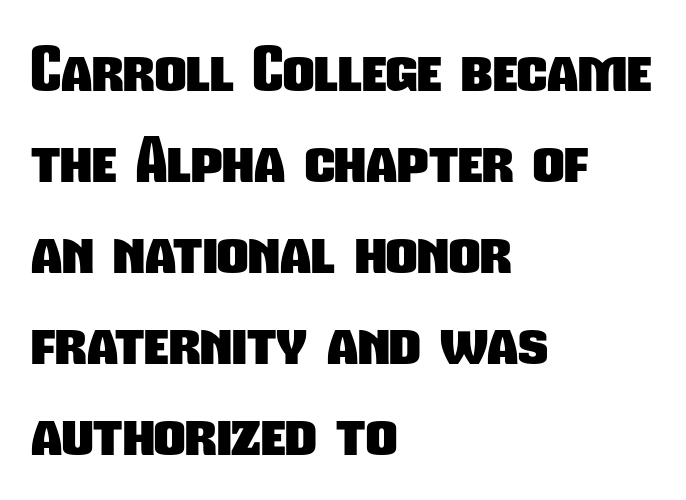
Q: Is the text bold? A: Yes.
Q: Is the typeface a serif or a sans-serif typeface? A: Sans-serif.
Q: Is the text underlined? A: No.
Q: How is the paragraph aligned? A: Left-aligned.
Q: Is the spacing between letters normal or unusually wide? A: Normal.
Q: Is the spacing between lines tight, normal or loose? A: Normal.
Q: Width (condensed, normal, or wide)? A: Condensed.
Q: Stroke contrast? A: Low.
Q: x-height? A: Medium.
Q: Monospaced? A: No.
